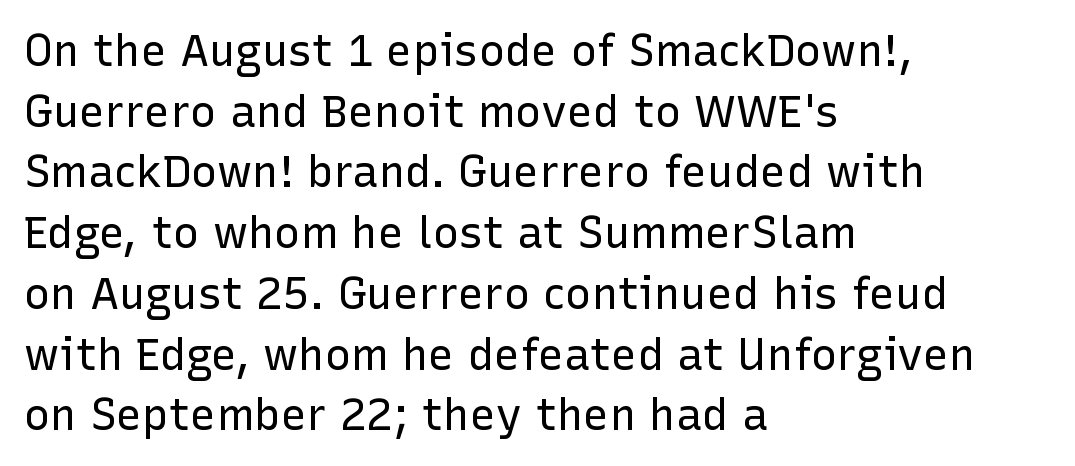
Weight: in the light-to-regular range. To sum up the face: it is a sans, with no serifs. This sample is left-justified, so line endings fall wherever the words run out. Letters rest on an invisible, unmarked baseline.
